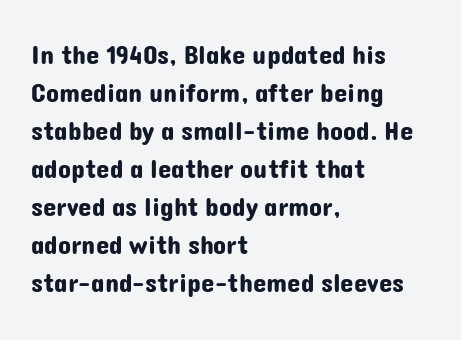
Q: Is the text italic (slanted)? A: No, it is upright.
Q: Is the text underlined? A: No.
Q: How is the paragraph aligned? A: Left-aligned.
Q: Is the spacing between letters normal or unusually wide? A: Normal.
Q: Is the spacing between lines tight, normal or loose? A: Normal.
